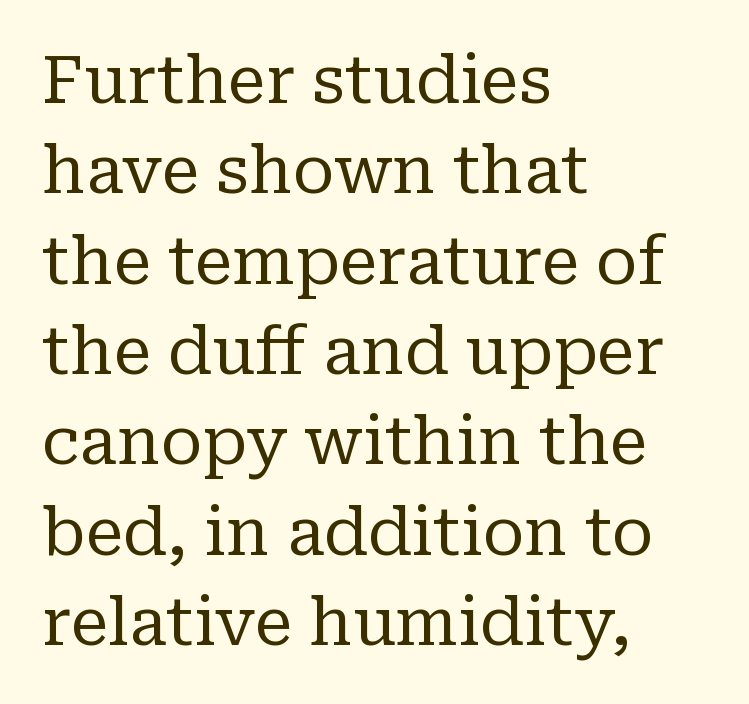
Q: Is the text bold? A: No.
Q: Is the text italic (slanted)? A: No, it is upright.
Q: Is the typeface a serif or a sans-serif typeface? A: Serif.
Q: Is the text underlined? A: No.
Q: How is the paragraph aligned? A: Left-aligned.
Q: Is the spacing between letters normal or unusually wide? A: Normal.
Q: Is the spacing between lines tight, normal or loose? A: Normal.
Q: Width (condensed, normal, or wide)? A: Normal.
Q: Stroke contrast? A: Low.
Q: x-height? A: Medium.
Q: Monospaced? A: No.
